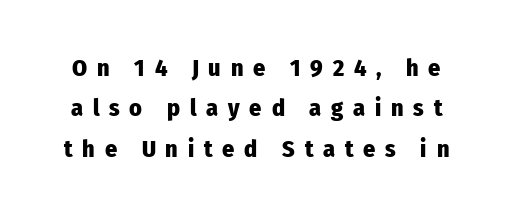
One glance says typical: line gaps are just what's usual. As a designer I'd log this as weight 700, bold. Each word looks stretched out because of the extra space between its letters. Underline: absent. You can tell it's not italic because the verticals are truly vertical.
